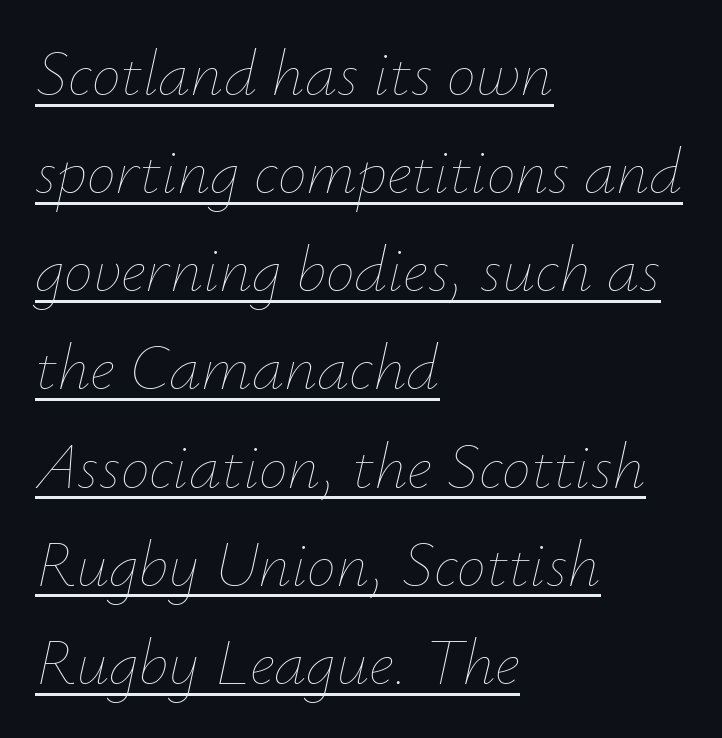
The rendering uses the underline text-decoration. The lines sit at an ordinary, default distance from one another. Short note: letters normally spaced. The rendering applies a slant to the glyphs. The paragraph shown leans on its left margin.
